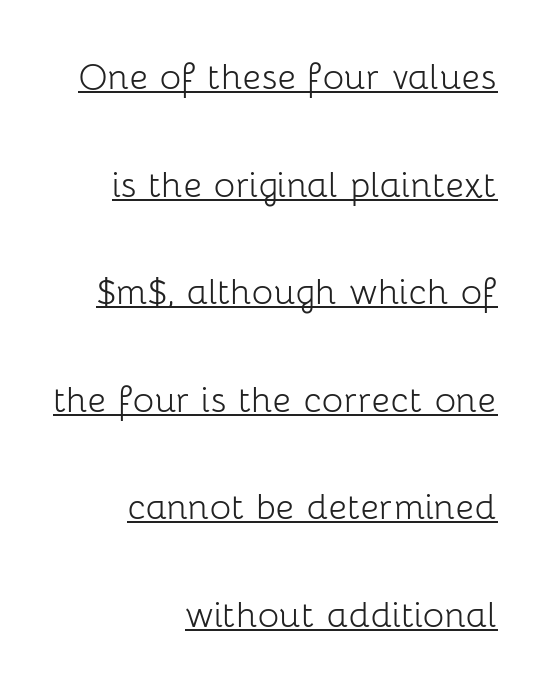
The image shows 45 px light sans-serif type, upright; set right-aligned, loose line spacing (2.39x), normal letter spacing, underlined; low stroke contrast and a medium x-height.
